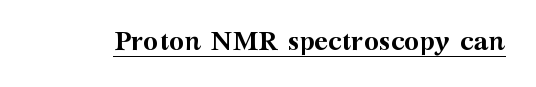
No extra tracking has been applied to these lines. Glance below the letters and you will spot a drawn line. Quick note: not italic, upright. The letters are bold, with thick, heavy strokes.
